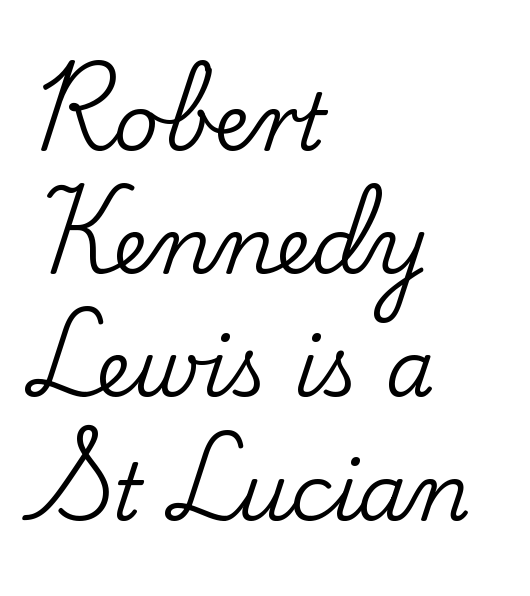
Alignment: flush left. Observe the ordinary spacing: letters are neighbours, not strangers. The rendering uses natural spacing where letterforms have individual widths. Observe the serifs anchoring each vertical stroke in this sample. Does the leading feel generous? No, just average. Only glyphs here, with clear space below each row.
